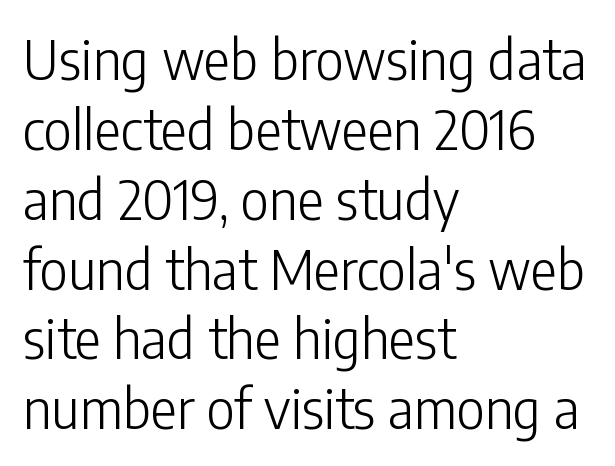
A normal amount of white space separates one row of letters from the next. Descender tails drop into unmarked territory. Italic? Not at all — the glyphs are vertical. The letters carry no serifs — their stems end cleanly without finishing strokes. The lines are quadded left.
